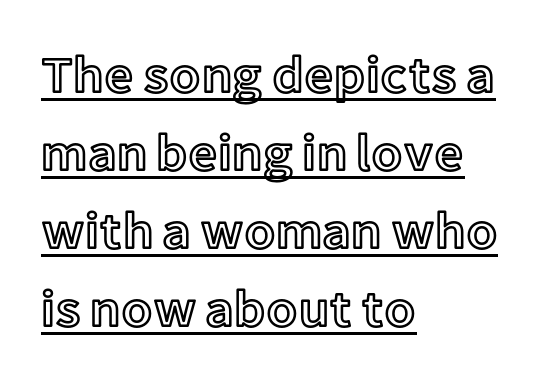
Q: Is the text italic (slanted)? A: No, it is upright.
Q: Is the text underlined? A: Yes.
Q: How is the paragraph aligned? A: Left-aligned.
Q: Is the spacing between letters normal or unusually wide? A: Normal.
Q: Is the spacing between lines tight, normal or loose? A: Normal.
Q: Width (condensed, normal, or wide)? A: Normal.
Q: x-height? A: Medium.
Q: Monospaced? A: No.
